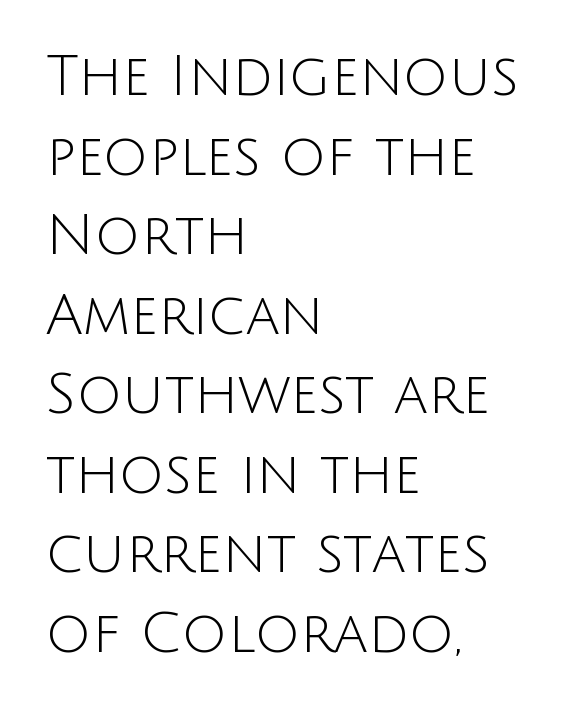
Q: Is the text bold? A: No.
Q: Is the text italic (slanted)? A: No, it is upright.
Q: Is the typeface a serif or a sans-serif typeface? A: Sans-serif.
Q: Is the text underlined? A: No.
Q: How is the paragraph aligned? A: Left-aligned.
Q: Is the spacing between letters normal or unusually wide? A: Normal.
Q: Is the spacing between lines tight, normal or loose? A: Normal.
Q: Width (condensed, normal, or wide)? A: Normal.
Q: Stroke contrast? A: Low.
Q: x-height? A: Large.
Q: Monospaced? A: No.
